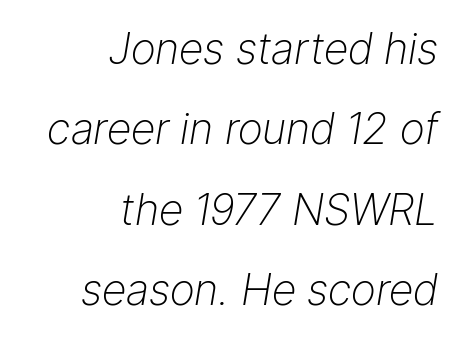
The rendering keeps characters at their native spacing. The passage shown is typed in a proportional face where columns would drift. The paragraph has a hard right edge and a soft left edge. No chunkiness to these letters — they're not bold. Posture: slanted. No word sits above an underline.
